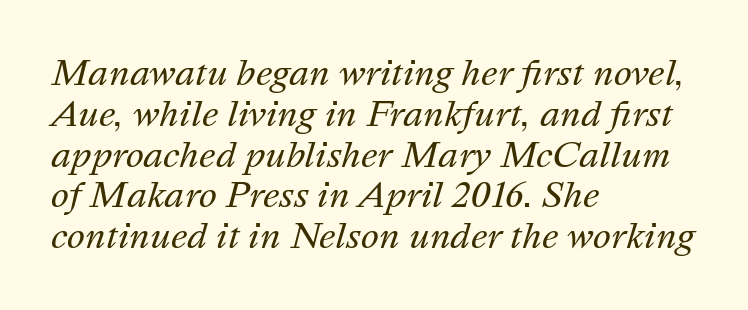
The image shows 34 px regular-weight type, italic (leaning right); set left-aligned, line spacing 1.2x, normal letter spacing, not underlined; medium stroke contrast and a medium x-height.
